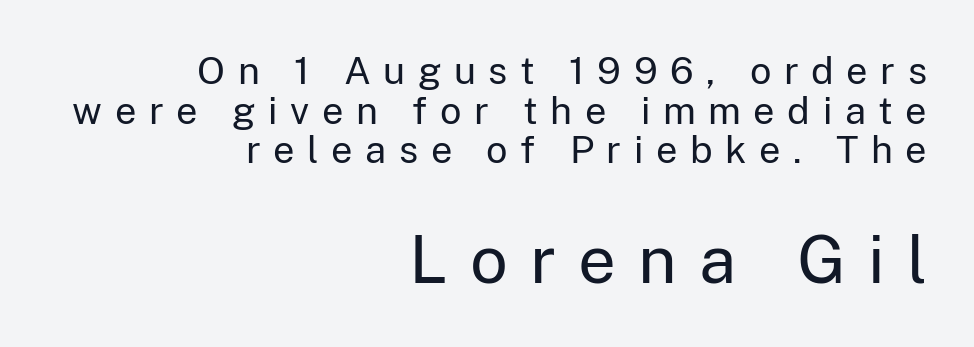
The image shows 67 px regular-weight sans-serif type, upright; set right-aligned, tight line spacing (1.04x), unusually wide letter spacing (+0.33 em), not underlined; the second (bottom) block is 1.76x larger; low stroke contrast and a medium x-height.
